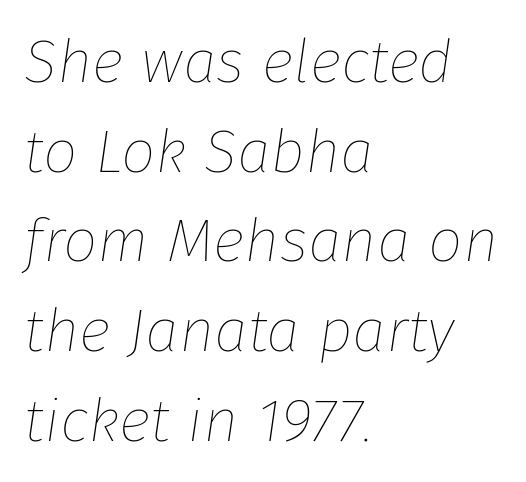
{"italic": "yes", "lean": "right", "slant_degrees": 8, "bold": "no", "weight": "thin", "width": "normal", "stroke_contrast": "low", "x_height": "medium", "monospaced": "no", "underline": "no", "align": "left", "line_spacing": "normal", "line_spacing_ratio": 1.47, "letter_spacing": "normal", "letter_spacing_em": 0.0, "glyph_px": 61}
